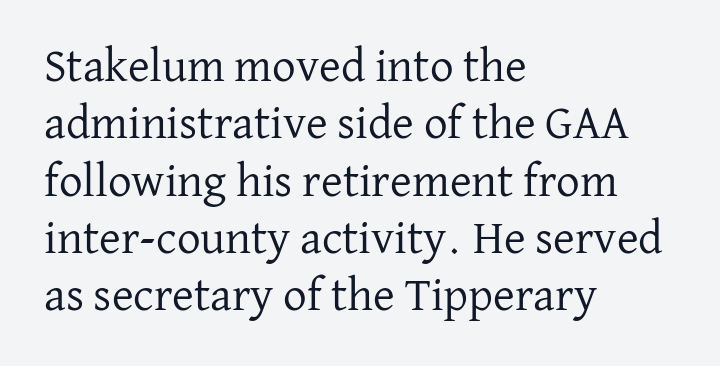
The image shows 47 px regular-weight serif type, upright; set left-aligned, line spacing 1.22x, normal letter spacing, not underlined; low stroke contrast and a medium x-height.
